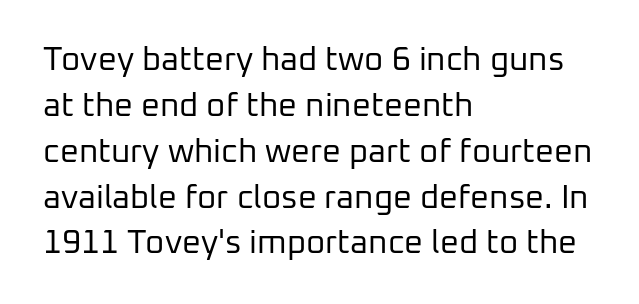
The image shows 33 px regular-weight sans-serif type, upright; set left-aligned, normal line spacing (1.39x), normal letter spacing, not underlined; low stroke contrast and a medium x-height.
